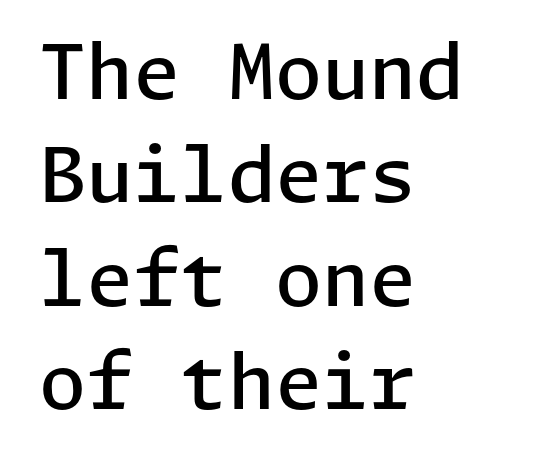
{"serif": "no", "italic": "no", "bold": "semi", "weight": "semibold", "width": "normal", "stroke_contrast": "low", "x_height": "medium", "underline": "no", "align": "left", "line_spacing": "normal", "line_spacing_ratio": 1.36, "letter_spacing": "normal", "letter_spacing_em": 0.0, "glyph_px": 76}
